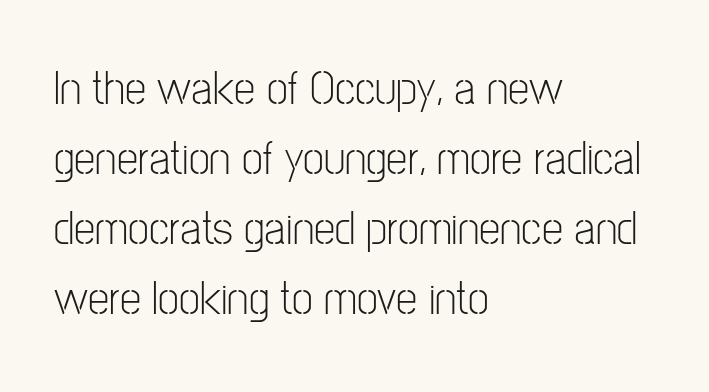
{"serif": "no", "italic": "no", "bold": "no", "weight": "light", "width": "condensed", "stroke_contrast": "low", "x_height": "medium", "monospaced": "no", "underline": "no", "align": "left", "line_spacing": "normal", "line_spacing_ratio": 1.46, "letter_spacing": "normal", "letter_spacing_em": 0.0, "glyph_px": 48}
